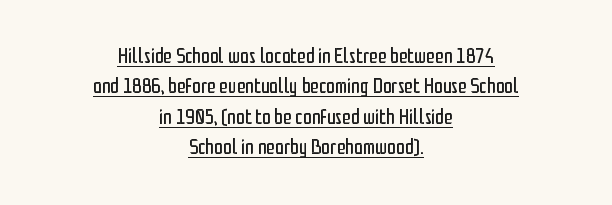
A typesetter would mark this as roman, not italic. Horizontal alignment here is central, giving a formal, balanced look. A normal amount of white space separates one row of letters from the next. This rendering leaves character spacing at its baseline value. No extra ink here — the face is not bold. This rendering features underlined lettering.
